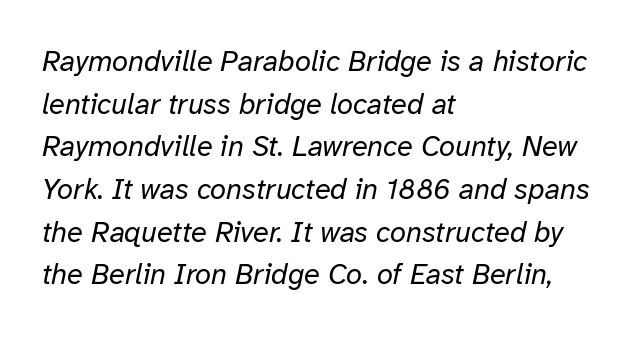
{"italic": "yes", "lean": "right", "slant_degrees": 12, "bold": "no", "weight": "regular", "width": "normal", "stroke_contrast": "low", "x_height": "medium", "monospaced": "no", "underline": "no", "align": "left", "line_spacing": "normal", "line_spacing_ratio": 1.47, "letter_spacing": "normal", "letter_spacing_em": 0.0, "glyph_px": 29}
